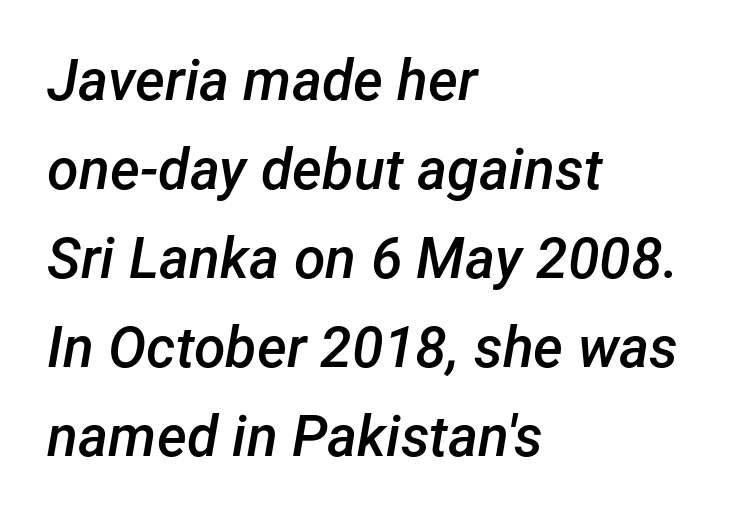
The image shows 57 px semibold type, italic (leaning right); set left-aligned, normal line spacing (1.56x), normal letter spacing, not underlined; low stroke contrast and a medium x-height.
